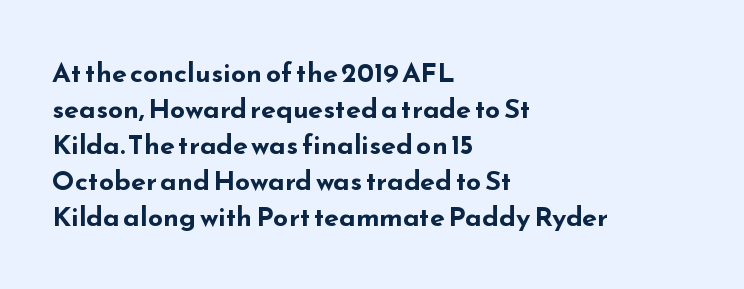
The image shows 27 px bold type, upright; set left-aligned, normal line spacing (1.33x), normal letter spacing, not underlined.
